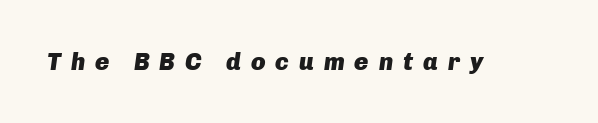
{"italic": "yes", "lean": "right", "slant_degrees": 8, "bold": "yes", "underline": "no", "letter_spacing": "wide", "letter_spacing_em": 0.41, "glyph_px": 24}
